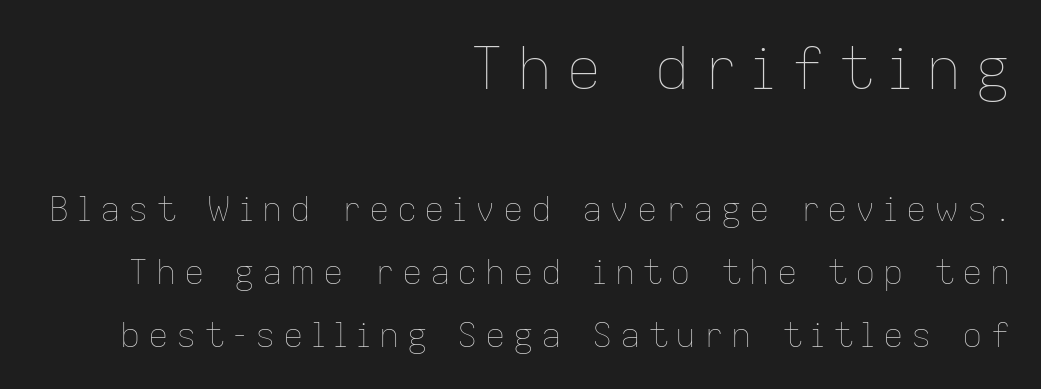
Weight: regular or lighter. Every character sits straight up, as roman type does. You get the large type first, then a drop to smaller type. Line ends are locked; line starts wander. Loose tracking; the words dissolve into strings of separated letters.
